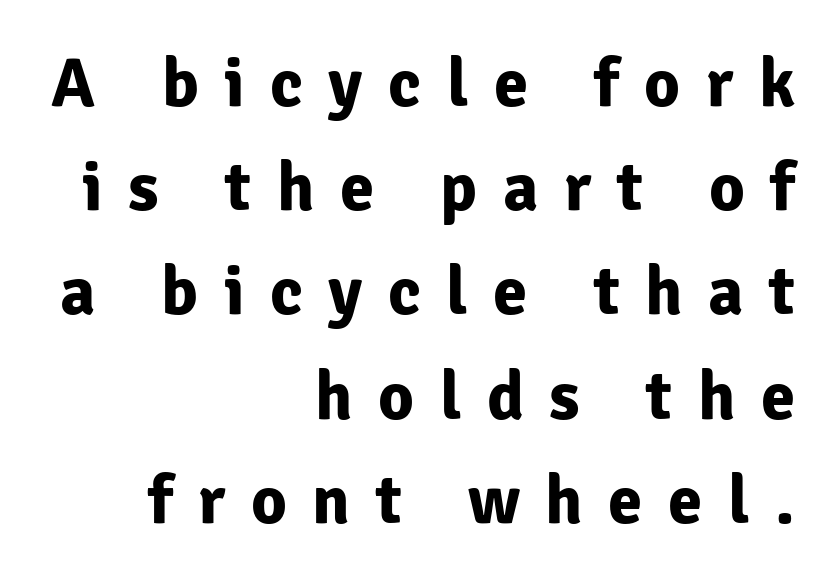
Think of a printed novel: that variable character pitch is what you see here. This sample is right-justified, so line beginnings fall wherever the words allow. Unlike a traditional serif, this face leaves its strokes unadorned. No word sits above an underline. Compared with an ordinary text face, these strokes are far heavier — a full bold. The letterforms stand isolated, each surrounded by extra space.
